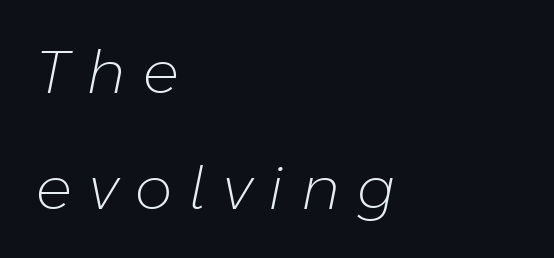
The image shows 60 px light type, italic (leaning right); set left-aligned, loose line spacing (1.93x), unusually wide letter spacing (+0.29 em), not underlined; low stroke contrast and a medium x-height.
